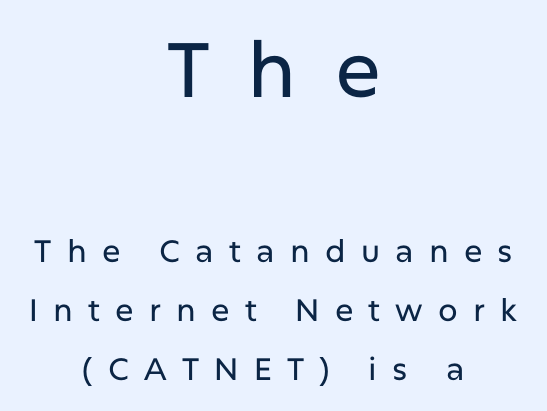
The image shows 77 px sans-serif type, upright; set centered, loose line spacing (1.91x), unusually wide letter spacing (+0.49 em), not underlined; the first (top) block is 2.48x larger; low stroke contrast and a medium x-height.
